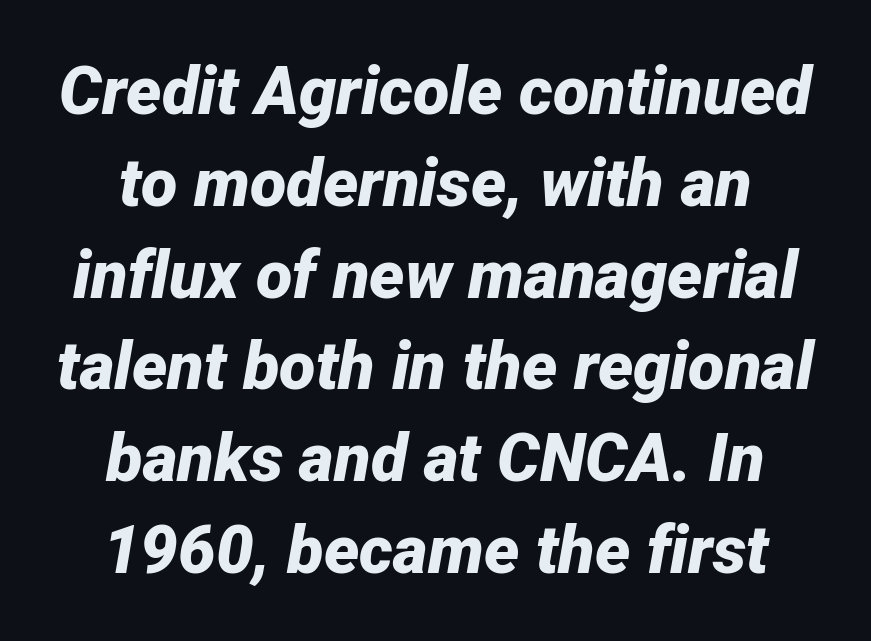
Students, this is bold: see how much ink each stroke carries. It's the slanting kind of type. A typesetter would call this proportional, since set widths differ per character. Nobody drew a line under any word here. Nobody touched the tracking dial on this one.
